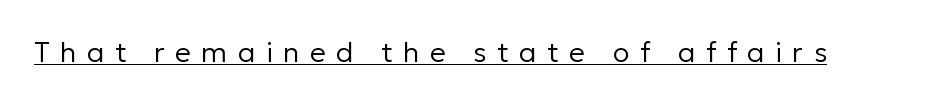
Q: Is the text bold? A: No.
Q: Is the text italic (slanted)? A: No, it is upright.
Q: Is the typeface a serif or a sans-serif typeface? A: Sans-serif.
Q: Is the text underlined? A: Yes.
Q: Is the spacing between letters normal or unusually wide? A: Unusually wide.
Q: Width (condensed, normal, or wide)? A: Normal.
Q: Stroke contrast? A: Low.
Q: x-height? A: Medium.
Q: Monospaced? A: No.
